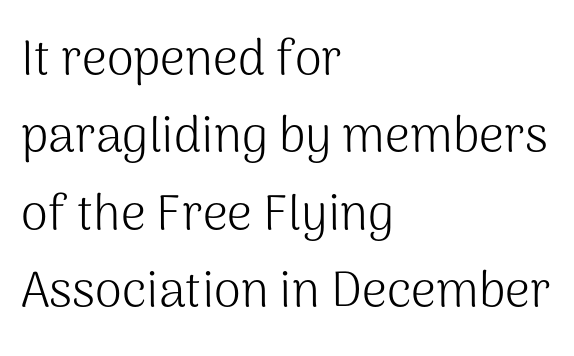
Proportional: the letters do not fall into vertical columns. The type family on display is of the sans-serif kind. The font is comparable to plain body text, perhaps lighter. Each row of text sits above clean, open space.
